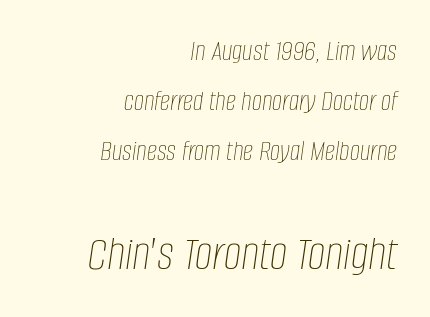
Q: Is the text bold? A: No.
Q: Is the text italic (slanted)? A: Yes, it leans right by about 8 degrees.
Q: Is the text underlined? A: No.
Q: How is the paragraph aligned? A: Right-aligned.
Q: Is the spacing between letters normal or unusually wide? A: Normal.
Q: Which block of text is set in a larger size, the first (top) or the second (bottom)? A: The second (bottom) one.
Q: Width (condensed, normal, or wide)? A: Condensed.
Q: Stroke contrast? A: Low.
Q: x-height? A: Large.
Q: Monospaced? A: No.
